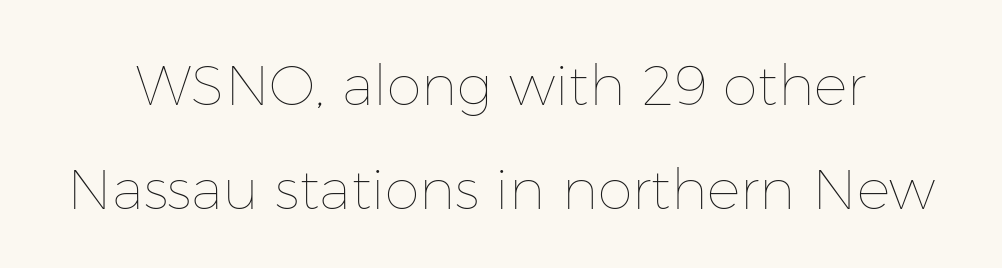
The image shows 56 px thin type, upright; set line spacing 1.85x, normal letter spacing, not underlined; low stroke contrast and a medium x-height.
